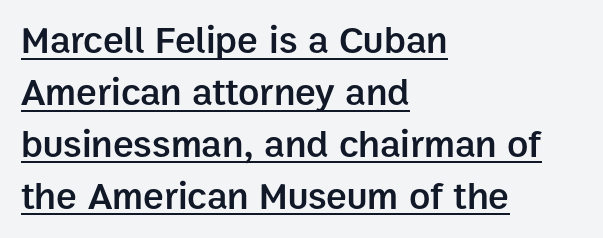
The image shows 39 px semibold sans-serif type, upright; set left-aligned, normal line spacing (1.33x), normal letter spacing, underlined; low stroke contrast and a medium x-height.
